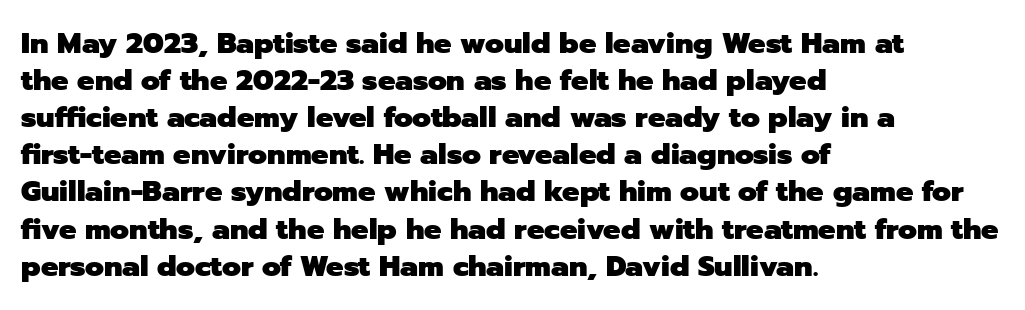
The strokes are fattened all the way to bold. Does extra space separate the letters? No, they use regular spacing. Leading matches the norm, producing a regular column. Does the lettering tilt? It doesn't — this is upright. The passage shown is typeset with a sans-serif family. A student would call this left alignment; a typographer would say flush left, rag right.
